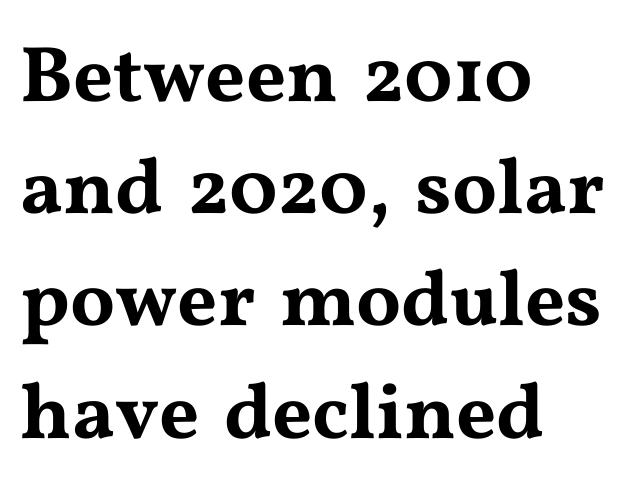
Posture: upright roman. The font family rendered here belongs to the serif group. Each letter keeps its own natural width here, so spacing adapts to shape. Clear beneath every line of the passage.
